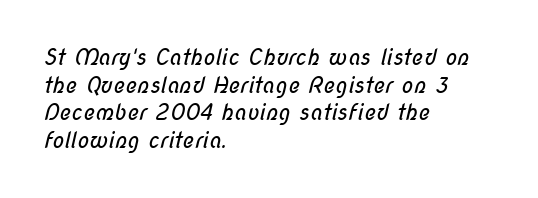
The paragraph has a hard left edge and a soft right edge. The face used here is rendered with its standard letterfit. Heaviness? Minimal to ordinary, like unemphasized prose. The foot of each line stays bare and open.
